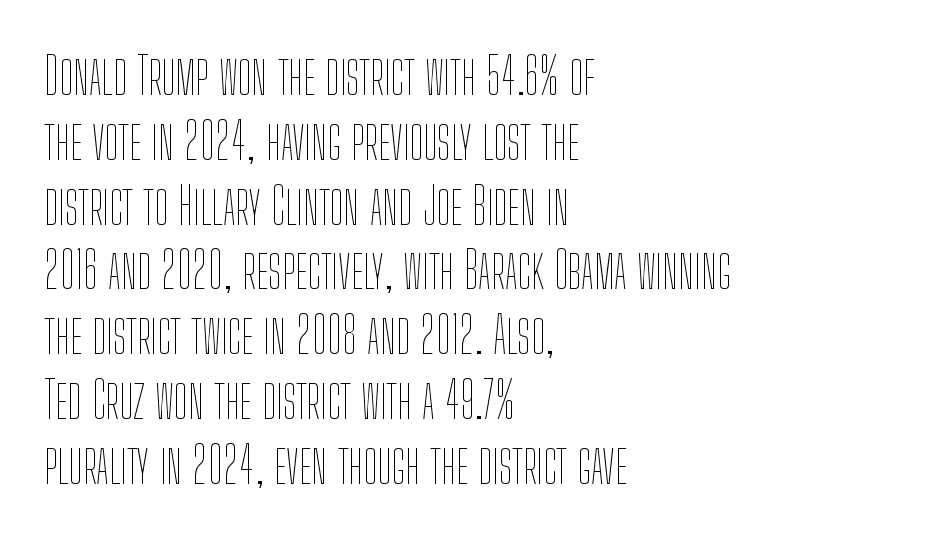
Caption: standard tracking, unaltered. No heavy texture on the line: the type isn't bold. Proportional: the letters do not fall into vertical columns. The designer left line spacing at the default. Ordinary non-slanted type is in use.
